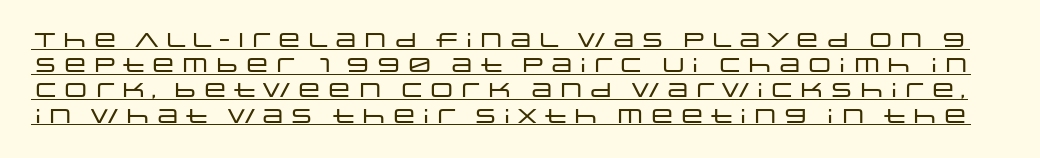
The image shows 20 px text type, upright; set normal line spacing (1.26x), normal letter spacing, underlined.
